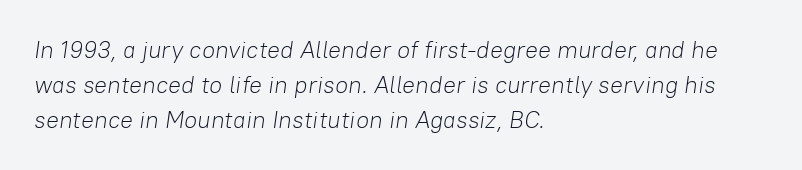
{"italic": "yes", "lean": "right", "slant_degrees": 8, "bold": "no", "underline": "no", "align": "left", "line_spacing": "normal", "line_spacing_ratio": 1.46, "letter_spacing": "normal", "letter_spacing_em": 0.0, "glyph_px": 24}
